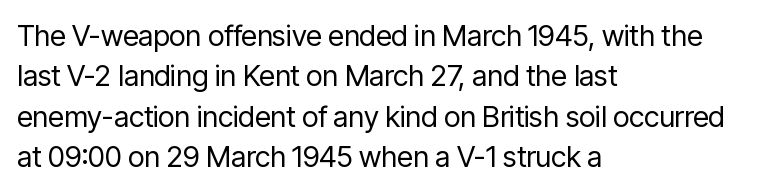
The characters are drawn with everyday or finer stroke widths. Looks like regular typesetting: each glyph gets only the width it needs. If you drew a line through each stem, it would be perfectly vertical. The specimen omits any rule beneath the text block's lines.
